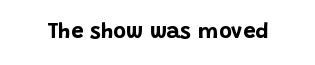
The image shows 22 px bold type, upright; set normal letter spacing, not underlined.
